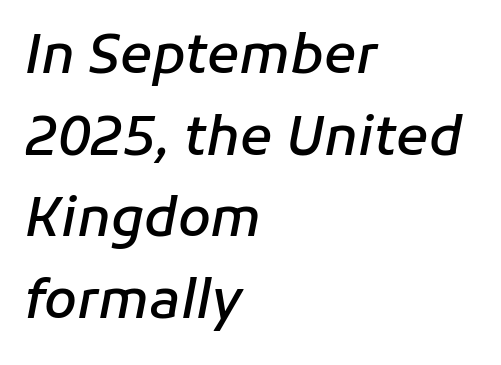
The image shows 53 px semibold type, italic (leaning right); set left-aligned, normal line spacing (1.54x), normal letter spacing, not underlined; low stroke contrast and a medium x-height.
